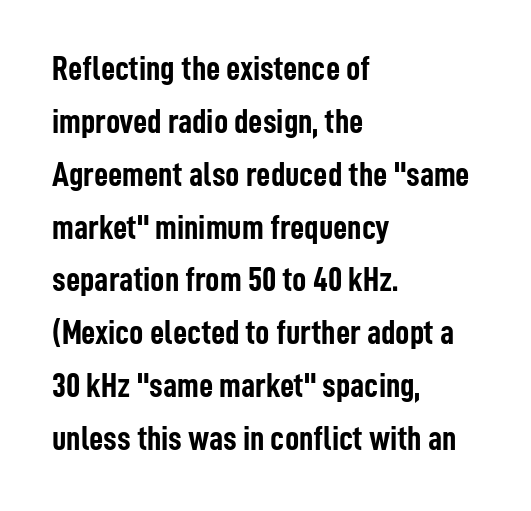
{"serif": "no", "italic": "no", "bold": "yes", "weight": "semibold", "width": "condensed", "stroke_contrast": "low", "x_height": "medium", "monospaced": "no", "underline": "no", "align": "left", "line_spacing": "normal", "line_spacing_ratio": 1.51, "letter_spacing": "normal", "letter_spacing_em": 0.0, "glyph_px": 35}
